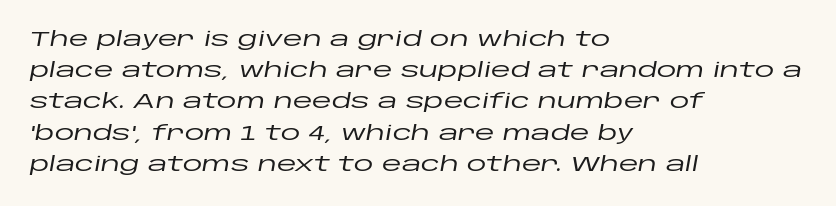
The image shows 20 px text type, italic (leaning right); set left-aligned, normal line spacing (1.56x), normal letter spacing, not underlined.
